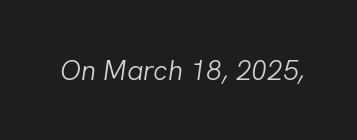
Q: Is the text bold? A: No.
Q: Is the text italic (slanted)? A: Yes, it leans right by about 8 degrees.
Q: Is the text underlined? A: No.
Q: Is the spacing between letters normal or unusually wide? A: Normal.
Q: Width (condensed, normal, or wide)? A: Normal.
Q: Stroke contrast? A: Low.
Q: x-height? A: Medium.
Q: Monospaced? A: No.
